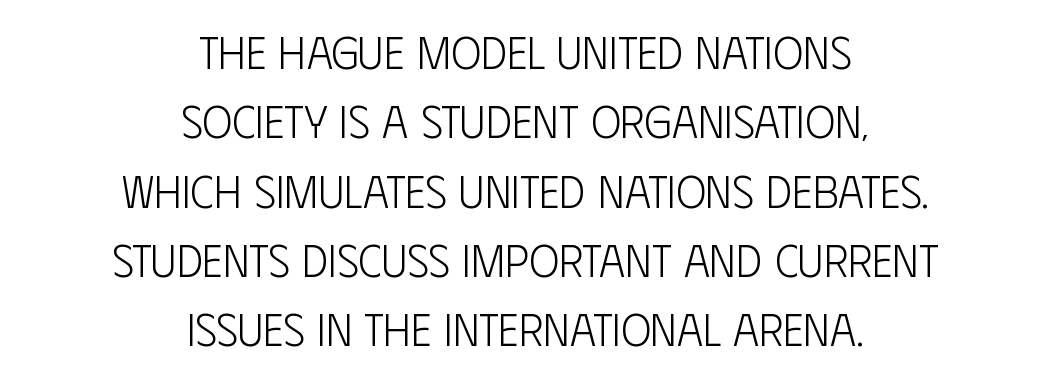
{"serif": "no", "italic": "no", "bold": "no", "weight": "light", "width": "condensed", "stroke_contrast": "low", "x_height": "large", "monospaced": "no", "underline": "no", "align": "center", "line_spacing": "normal", "line_spacing_ratio": 1.54, "letter_spacing": "normal", "letter_spacing_em": 0.0, "glyph_px": 45}
